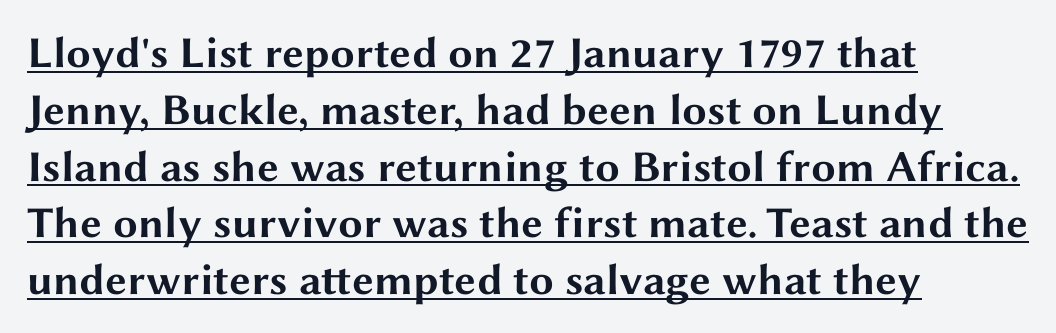
Words appear dense and cohesive because spacing is normal. Reading down the block, your eye returns to a fixed left position each line. These lines are rendered in a variable-pitch font. Italic? Not at all — the glyphs are vertical.
